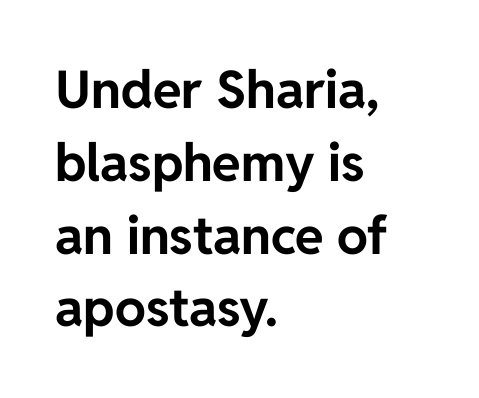
The image shows 52 px bold sans-serif type, upright; set left-aligned, normal line spacing (1.4x), normal letter spacing, not underlined; low stroke contrast and a medium x-height.
